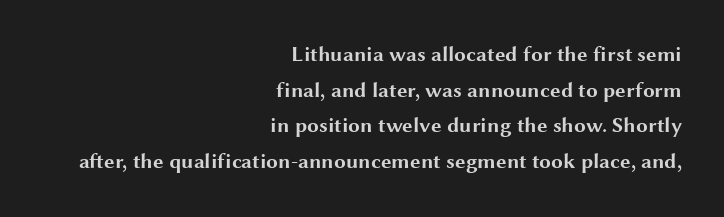
The image shows 21 px bold type, upright; set right-aligned, normal line spacing (1.7x), normal letter spacing, not underlined.
